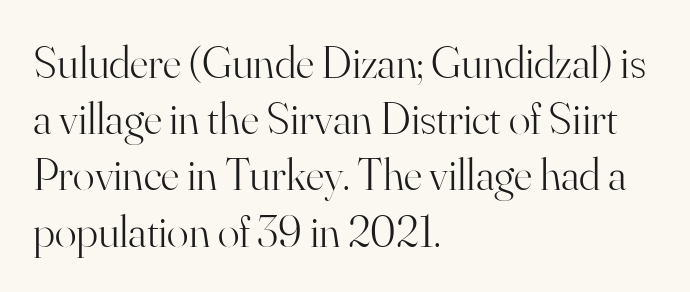
The image shows 45 px light serif type, upright; set left-aligned, normal line spacing (1.25x), normal letter spacing, not underlined; high stroke contrast and a small x-height.
